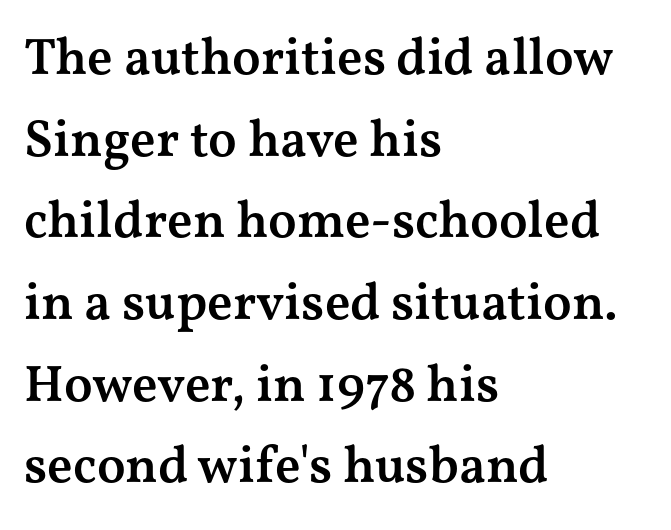
{"serif": "yes", "italic": "no", "bold": "semi", "weight": "semibold", "width": "wide", "stroke_contrast": "medium", "x_height": "medium", "monospaced": "no", "underline": "no", "align": "left", "line_spacing": "normal", "line_spacing_ratio": 1.57, "letter_spacing": "normal", "letter_spacing_em": 0.0, "glyph_px": 52}
